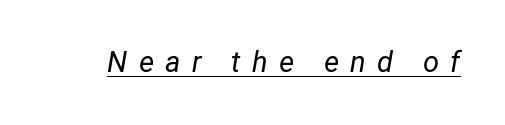
{"italic": "yes", "lean": "right", "slant_degrees": 12, "bold": "no", "weight": "regular", "width": "normal", "stroke_contrast": "low", "x_height": "medium", "monospaced": "no", "underline": "yes", "letter_spacing": "wide", "letter_spacing_em": 0.39, "glyph_px": 29}
